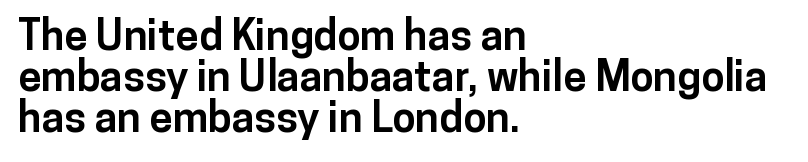
{"serif": "no", "italic": "no", "bold": "yes", "weight": "bold", "width": "normal", "stroke_contrast": "low", "x_height": "medium", "monospaced": "no", "underline": "no", "align": "left", "line_spacing": "tight", "line_spacing_ratio": 0.98, "letter_spacing": "normal", "letter_spacing_em": 0.0, "glyph_px": 42}
